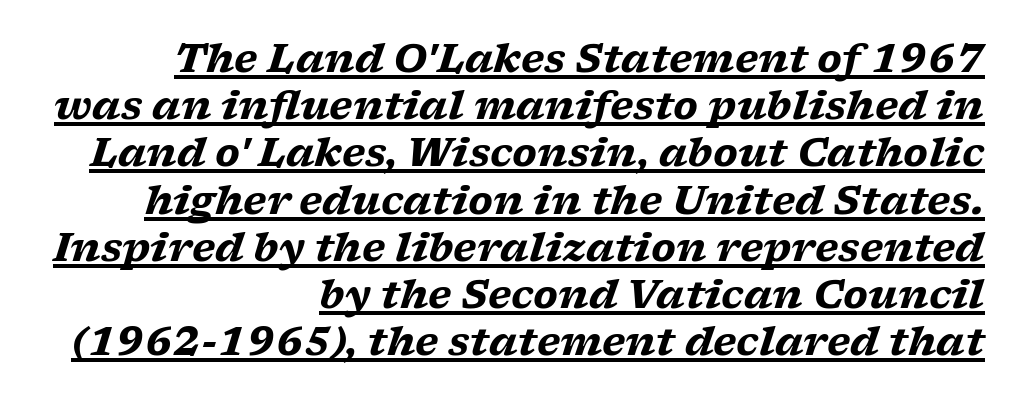
{"serif": "yes", "italic": "yes", "lean": "right", "slant_degrees": 17, "bold": "yes", "weight": "heavy", "width": "wide", "stroke_contrast": "low", "x_height": "medium", "monospaced": "no", "underline": "yes", "align": "right", "line_spacing_ratio": 1.21, "letter_spacing": "normal", "letter_spacing_em": 0.0, "glyph_px": 39}
